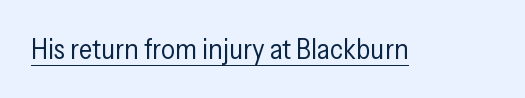
Q: Is the text bold? A: No.
Q: Is the text italic (slanted)? A: No, it is upright.
Q: Is the typeface a serif or a sans-serif typeface? A: Sans-serif.
Q: Is the text underlined? A: Yes.
Q: Is the spacing between letters normal or unusually wide? A: Normal.
Q: Width (condensed, normal, or wide)? A: Condensed.
Q: Stroke contrast? A: Low.
Q: x-height? A: Medium.
Q: Monospaced? A: No.
